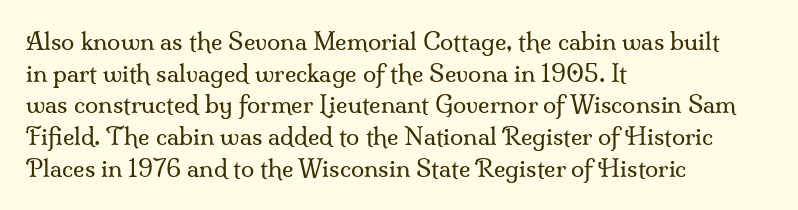
The image shows 24 px text type, upright; set left-aligned, normal line spacing (1.32x), normal letter spacing, not underlined.
